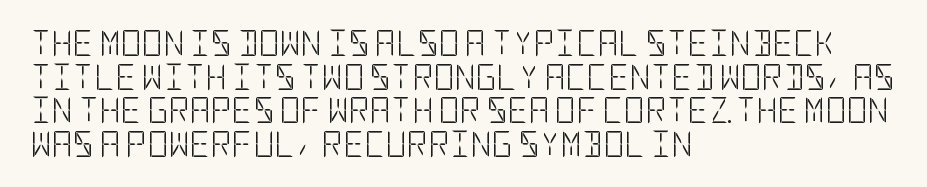
The image shows 26 px text type, upright; set left-aligned, normal line spacing (1.29x), normal letter spacing, not underlined.
